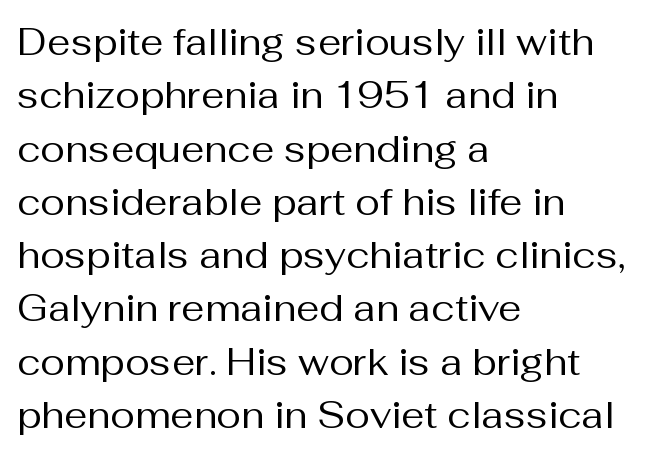
{"serif": "no", "italic": "no", "bold": "no", "weight": "regular", "width": "normal", "stroke_contrast": "medium", "x_height": "medium", "monospaced": "no", "underline": "no", "align": "left", "line_spacing": "normal", "line_spacing_ratio": 1.44, "letter_spacing": "normal", "letter_spacing_em": 0.0, "glyph_px": 37}
